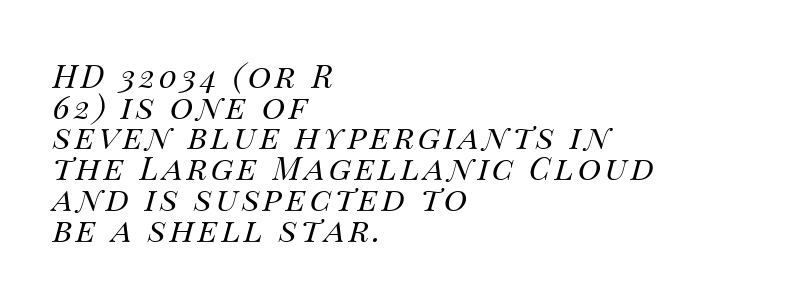
{"italic": "yes", "lean": "right", "slant_degrees": 14, "bold": "no", "weight": "regular", "width": "normal", "stroke_contrast": "medium", "x_height": "large", "monospaced": "no", "underline": "no", "align": "left", "line_spacing": "tight", "line_spacing_ratio": 0.96, "glyph_px": 32}
